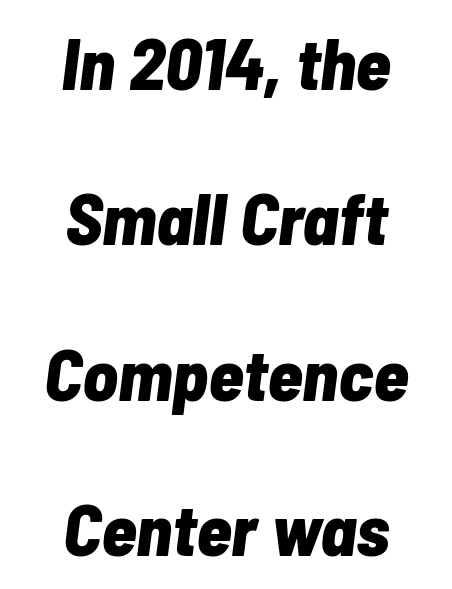
The image shows 73 px bold, condensed type, italic (leaning right); set centered, loose line spacing (2.13x), normal letter spacing, not underlined; low stroke contrast and a medium x-height.
